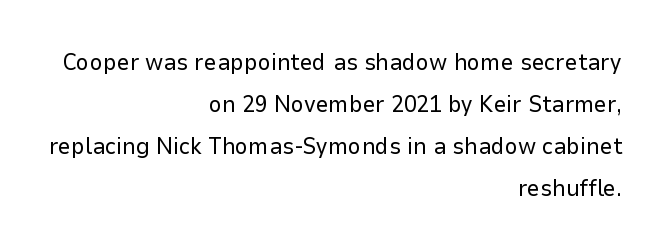
The horizontal fit of the characters is conventional and even. No word sits above an underline. Caption: multi-line text, flush right, ragged left. In terms of posture, this sample is upright. This reads as an unemphasized weight, regular at the heaviest.
